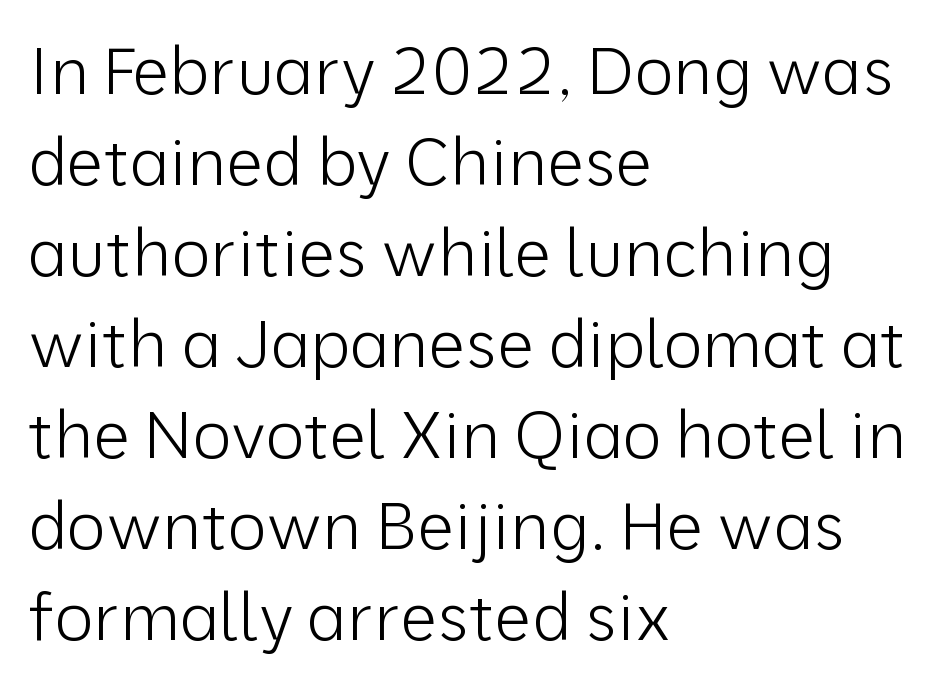
Q: Is the text bold? A: No.
Q: Is the text italic (slanted)? A: No, it is upright.
Q: Is the typeface a serif or a sans-serif typeface? A: Sans-serif.
Q: Is the text underlined? A: No.
Q: How is the paragraph aligned? A: Left-aligned.
Q: Is the spacing between letters normal or unusually wide? A: Normal.
Q: Is the spacing between lines tight, normal or loose? A: Normal.
Q: Width (condensed, normal, or wide)? A: Normal.
Q: Stroke contrast? A: Low.
Q: x-height? A: Medium.
Q: Monospaced? A: No.
